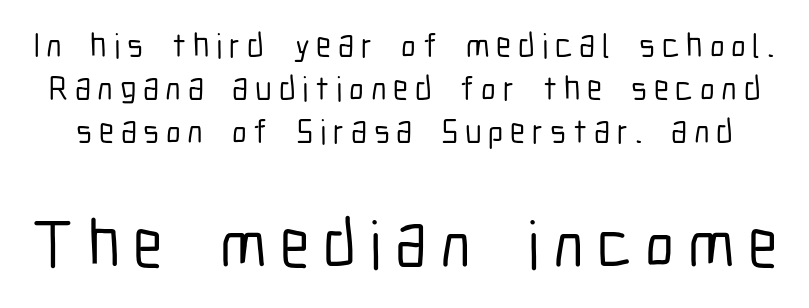
{"serif": "no", "italic": "no", "width": "condensed", "stroke_contrast": "low", "x_height": "medium", "monospaced": "no", "underline": "no", "line_spacing": "normal", "line_spacing_ratio": 1.27, "letter_spacing": "wide", "letter_spacing_em": 0.2, "larger_block": "second", "size_ratio": 1.97, "glyph_px": 67}
